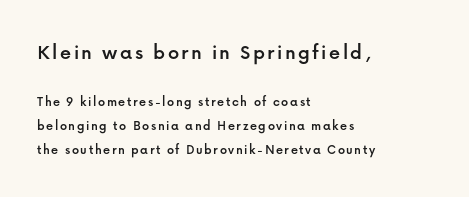
{"italic": "no", "underline": "no", "align": "left", "line_spacing_ratio": 1.71, "larger_block": "first", "size_ratio": 1.57, "glyph_px": 22}
